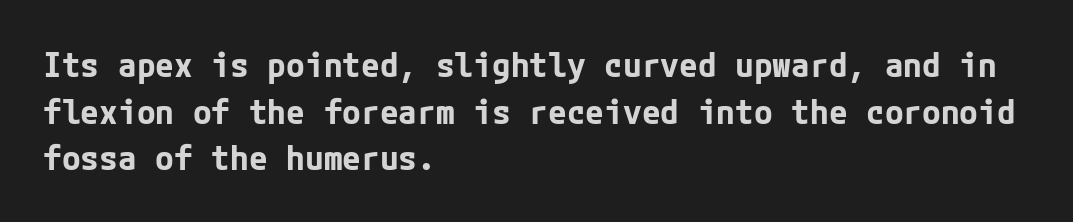
{"serif": "no", "italic": "no", "bold": "yes", "weight": "bold", "width": "normal", "stroke_contrast": "low", "x_height": "medium", "underline": "no", "align": "left", "line_spacing": "normal", "line_spacing_ratio": 1.37, "letter_spacing": "normal", "letter_spacing_em": 0.0, "glyph_px": 34}
